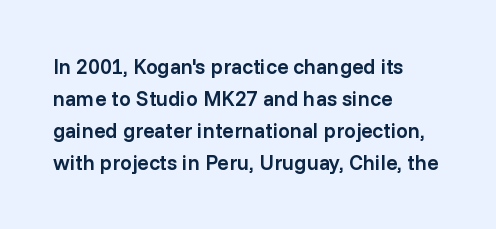
{"italic": "no", "bold": "semi", "underline": "no", "align": "left", "line_spacing": "normal", "line_spacing_ratio": 1.52, "letter_spacing": "normal", "letter_spacing_em": 0.0, "glyph_px": 21}
